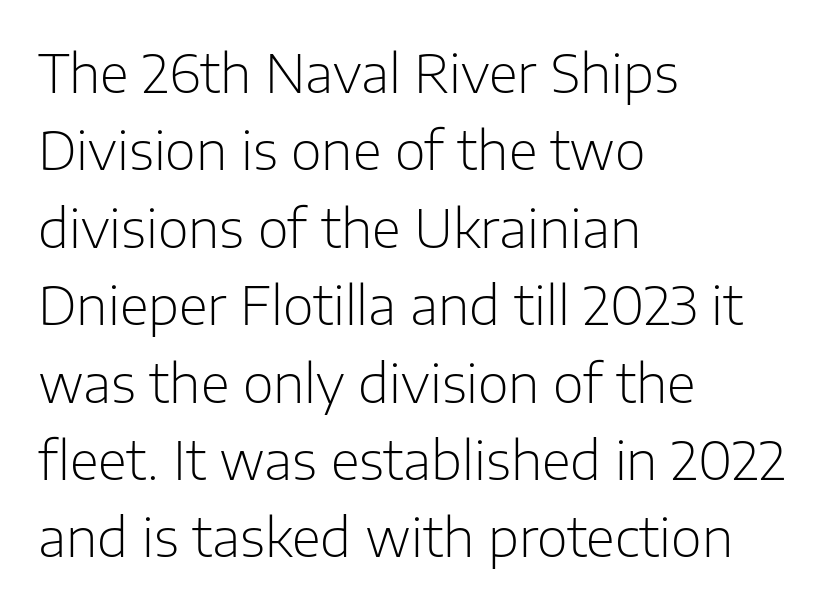
These lines were composed using upright roman letters. Serif or sans? Sans — the stroke terminals are bare. Vertical spacing — default. The zone under the glyphs is completely vacant. The paragraph shown leans on its left margin.
